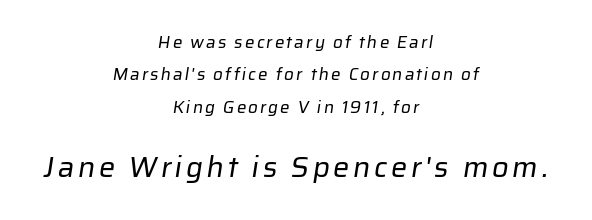
The image shows 29 px regular-weight sans-serif type; set centered, loose line spacing (1.9x), not underlined; the second (bottom) block is 1.71x larger; low stroke contrast and a medium x-height.
